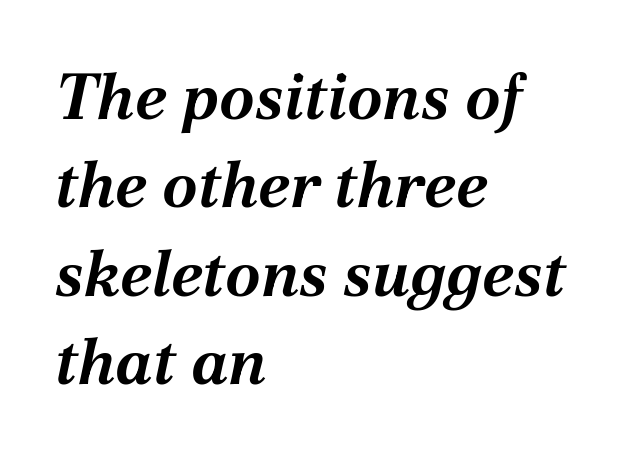
Q: Is the text bold? A: Yes.
Q: Is the text italic (slanted)? A: Yes, it leans right by about 12 degrees.
Q: Is the text underlined? A: No.
Q: How is the paragraph aligned? A: Left-aligned.
Q: Is the spacing between letters normal or unusually wide? A: Normal.
Q: Is the spacing between lines tight, normal or loose? A: Normal.
Q: Width (condensed, normal, or wide)? A: Normal.
Q: Stroke contrast? A: Medium.
Q: x-height? A: Medium.
Q: Monospaced? A: No.
